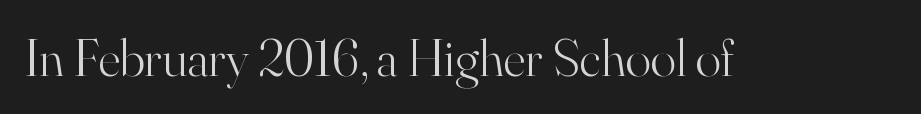
{"serif": "yes", "italic": "no", "bold": "no", "weight": "light", "width": "normal", "stroke_contrast": "high", "x_height": "small", "monospaced": "no", "underline": "no", "letter_spacing": "normal", "letter_spacing_em": 0.0, "glyph_px": 53}
